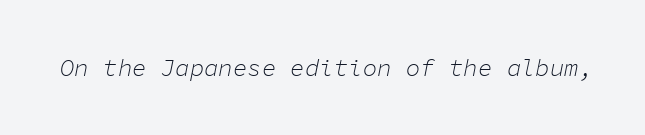
The image shows 24 px text type, italic (leaning right); set normal letter spacing, not underlined.
